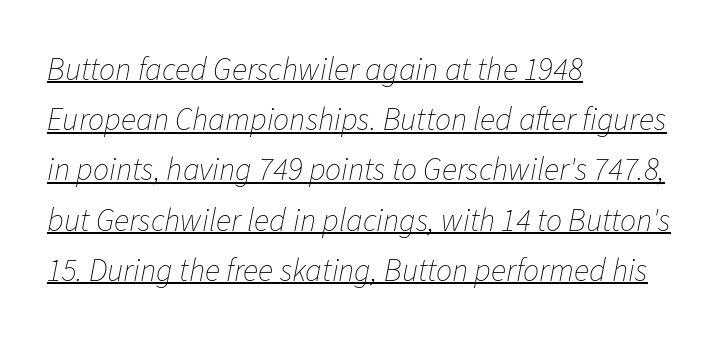
Interline gaps are of average width in this sample. Style check: oblique. Beneath each row of characters lies a ruled line. Letter spacing: default. Stroke mass is kept to a normal reading level or below.
